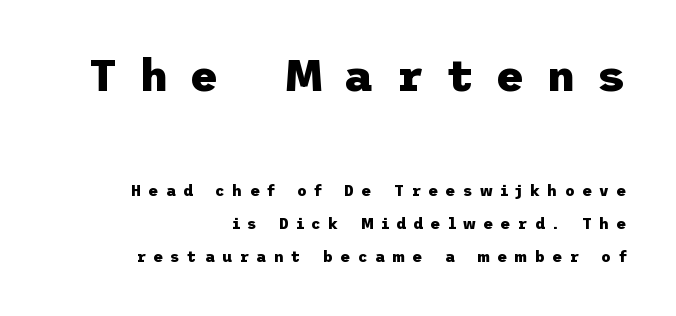
The image shows 44 px heavy sans-serif type, upright; set right-aligned, loose line spacing (2.2x), unusually wide letter spacing (+0.5 em), not underlined; the first (top) block is 2.93x larger; low stroke contrast and a medium x-height.
